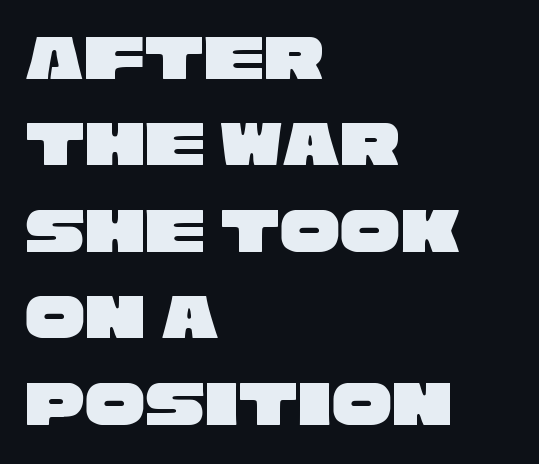
{"serif": "no", "width": "wide", "stroke_contrast": "low", "x_height": "large", "monospaced": "no", "underline": "no", "align": "left", "line_spacing": "normal", "line_spacing_ratio": 1.29, "letter_spacing": "normal", "letter_spacing_em": 0.0, "glyph_px": 67}
